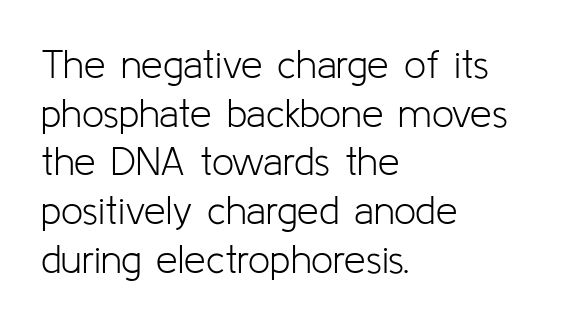
The type is set solid horizontally, with unmodified tracking. Designer's note — italics off, roman on. How would I describe the line gaps? Plain and ordinary. Any mark beneath the type? The region is blank. Do the characters align in a grid? No, the font is proportional.
